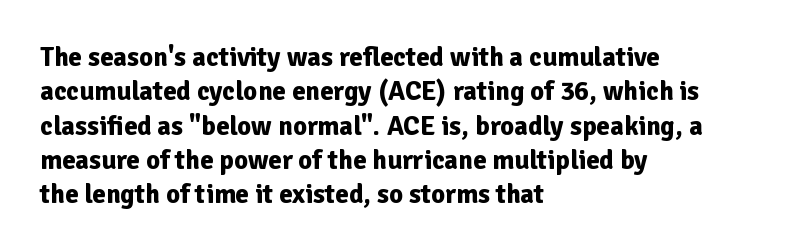
Q: Is the text bold? A: Yes.
Q: Is the text italic (slanted)? A: No, it is upright.
Q: Is the text underlined? A: No.
Q: How is the paragraph aligned? A: Left-aligned.
Q: Is the spacing between letters normal or unusually wide? A: Normal.
Q: Is the spacing between lines tight, normal or loose? A: Normal.
